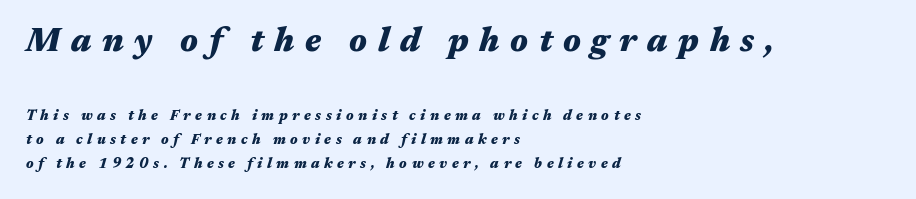
Q: Is the text bold? A: Yes.
Q: Is the text italic (slanted)? A: Yes, it leans right by about 17 degrees.
Q: Is the text underlined? A: No.
Q: How is the paragraph aligned? A: Left-aligned.
Q: Is the spacing between letters normal or unusually wide? A: Unusually wide.
Q: Which block of text is set in a larger size, the first (top) or the second (bottom)? A: The first (top) one.
Q: Width (condensed, normal, or wide)? A: Wide.
Q: Stroke contrast? A: Medium.
Q: x-height? A: Medium.
Q: Monospaced? A: No.
